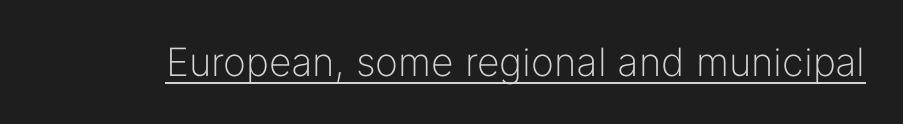
Note the varied advance widths — an 'i' is clearly narrower than an 'm'. Every stem runs plumb, perpendicular to the baseline. Emphasis is given by a line drawn under the lettering. Tracking value appears to be zero — textbook default spacing.
